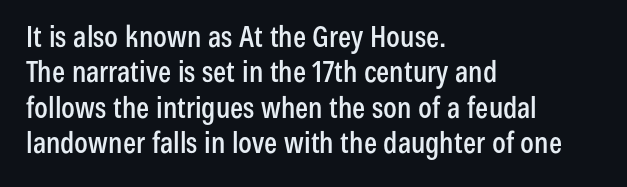
{"serif": "no", "italic": "no", "width": "condensed", "stroke_contrast": "low", "x_height": "medium", "monospaced": "no", "underline": "no", "align": "left", "line_spacing_ratio": 1.22, "letter_spacing": "normal", "letter_spacing_em": 0.0, "glyph_px": 29}
